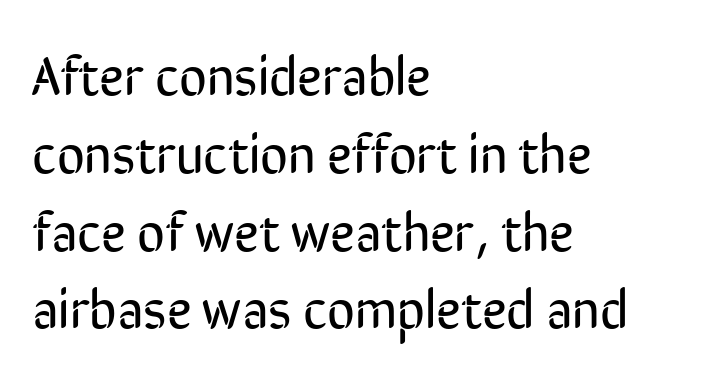
Q: Is the text bold? A: No.
Q: Is the text italic (slanted)? A: No, it is upright.
Q: Is the typeface a serif or a sans-serif typeface? A: Sans-serif.
Q: Is the text underlined? A: No.
Q: How is the paragraph aligned? A: Left-aligned.
Q: Is the spacing between letters normal or unusually wide? A: Normal.
Q: Is the spacing between lines tight, normal or loose? A: Normal.
Q: Width (condensed, normal, or wide)? A: Condensed.
Q: Stroke contrast? A: Low.
Q: x-height? A: Medium.
Q: Monospaced? A: No.
